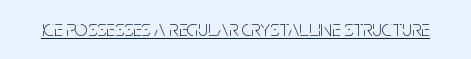
{"italic": "no", "bold": "no", "underline": "yes", "letter_spacing": "normal", "letter_spacing_em": 0.0, "glyph_px": 22}
